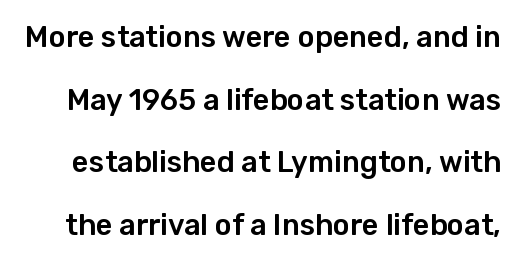
The image shows 29 px sans-serif type, upright; set loose line spacing (2.16x), normal letter spacing, not underlined; low stroke contrast and a medium x-height.
